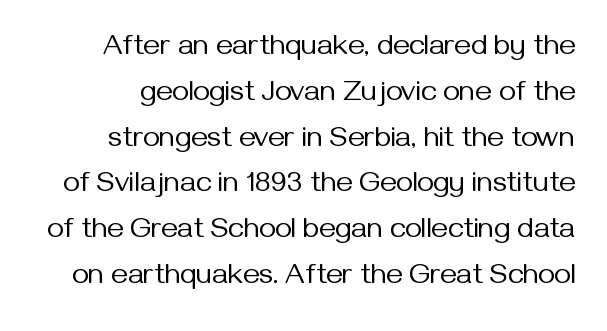
The image shows 29 px regular-weight sans-serif type, upright; set normal line spacing (1.58x), normal letter spacing, not underlined; medium stroke contrast and a medium x-height.
